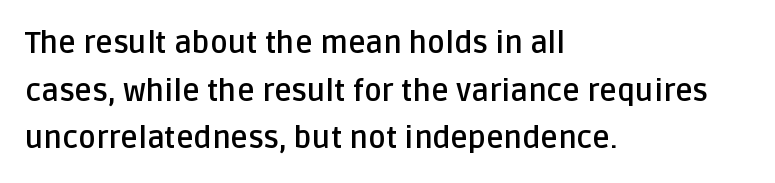
Serifs: no, the terminals of the letterforms are clean. A dark, heavy texture on the line: the type is bold. The face used here is proportionally spaced, like ordinary book or web type. If you measured baseline to baseline, you'd find a middling distance. Tracking value appears to be zero — textbook default spacing. The font's upright variant was chosen for this text.
